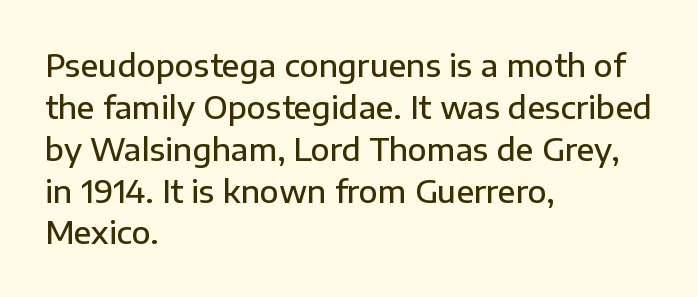
Q: Is the text bold? A: Semi-bold.
Q: Is the text italic (slanted)? A: No, it is upright.
Q: Is the typeface a serif or a sans-serif typeface? A: Sans-serif.
Q: Is the text underlined? A: No.
Q: How is the paragraph aligned? A: Left-aligned.
Q: Is the spacing between letters normal or unusually wide? A: Normal.
Q: Is the spacing between lines tight, normal or loose? A: Normal.
Q: Width (condensed, normal, or wide)? A: Normal.
Q: Stroke contrast? A: Low.
Q: x-height? A: Medium.
Q: Monospaced? A: No.
